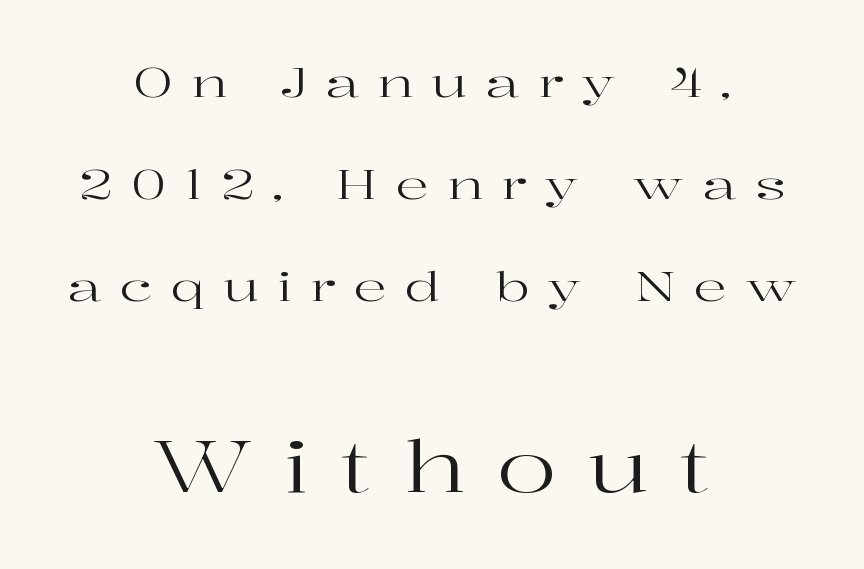
The image shows 71 px regular-weight, wide serif type, upright; set centered, loose line spacing (2.49x), unusually wide letter spacing (+0.44 em), not underlined; the second (bottom) block is 1.73x larger; high stroke contrast and a medium x-height.
